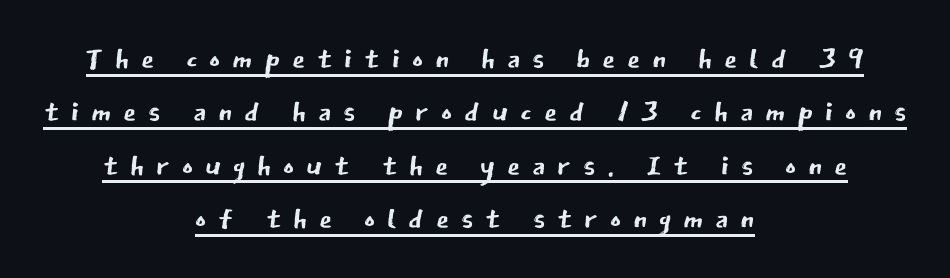
The image shows 42 px regular-weight sans-serif type, upright; set centered, normal line spacing (1.27x), unusually wide letter spacing (+0.28 em), underlined; low stroke contrast and a medium x-height.
